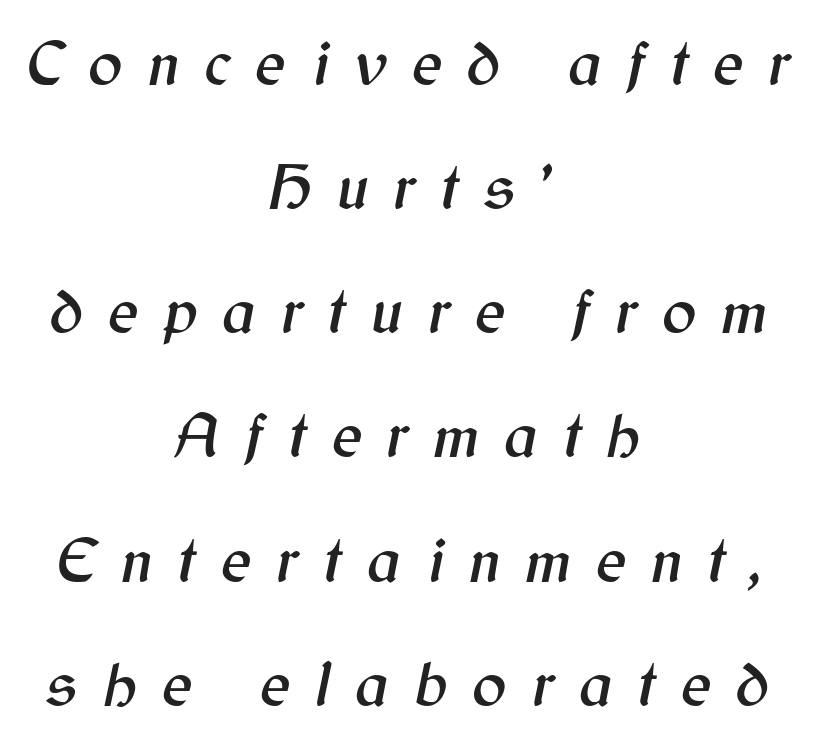
Glyph-to-glyph distance is far greater than everyday printed text. Clear beneath every line of the passage. Every row of glyphs is offset so its center matches the block's center. Think of a printed novel: that variable character pitch is what you see here.
